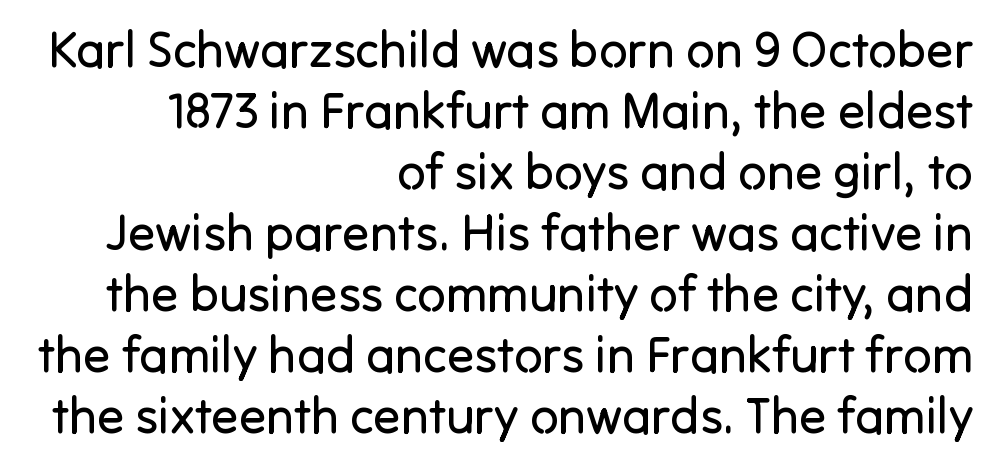
This is the regular roman posture of the typeface. The space directly below the letters is spotless. The rag falls on the left side of this text block. These lines are rendered in a variable-pitch font. The passage shown has conventional tracking throughout.
